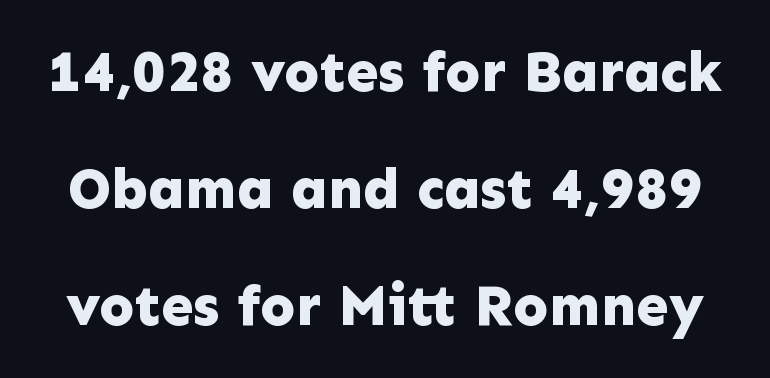
The image shows 58 px bold sans-serif type, upright; set loose line spacing (2.02x), normal letter spacing, not underlined; low stroke contrast and a medium x-height.
